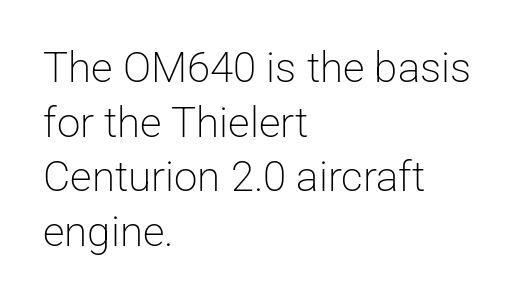
The image shows 42 px light sans-serif type, upright; set left-aligned, normal line spacing (1.3x), normal letter spacing, not underlined; low stroke contrast and a medium x-height.
